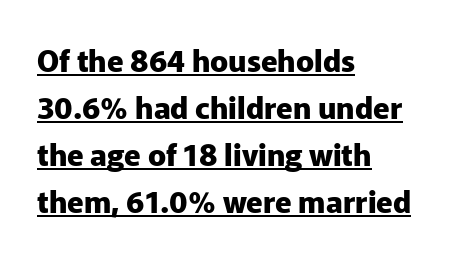
{"serif": "no", "italic": "no", "bold": "yes", "weight": "heavy", "width": "normal", "stroke_contrast": "low", "x_height": "medium", "monospaced": "no", "underline": "yes", "align": "left", "line_spacing": "normal", "line_spacing_ratio": 1.57, "letter_spacing": "normal", "letter_spacing_em": 0.0, "glyph_px": 30}
